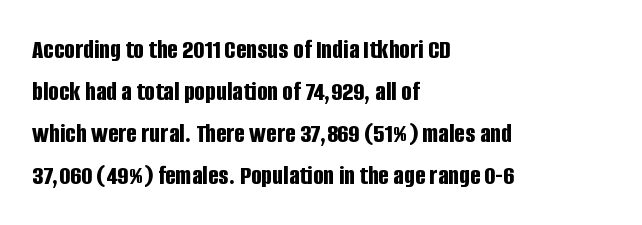
{"serif": "no", "italic": "no", "bold": "yes", "weight": "bold", "width": "condensed", "stroke_contrast": "low", "x_height": "large", "monospaced": "no", "underline": "no", "align": "left", "line_spacing": "normal", "line_spacing_ratio": 1.5, "letter_spacing": "normal", "letter_spacing_em": 0.0, "glyph_px": 28}
